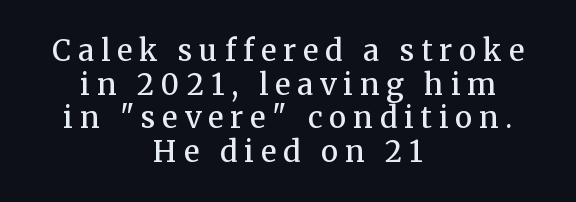
Q: Is the text bold? A: Semi-bold.
Q: Is the text italic (slanted)? A: No, it is upright.
Q: Is the typeface a serif or a sans-serif typeface? A: Serif.
Q: Is the text underlined? A: No.
Q: How is the paragraph aligned? A: Centered.
Q: Is the spacing between letters normal or unusually wide? A: Unusually wide.
Q: Width (condensed, normal, or wide)? A: Normal.
Q: Stroke contrast? A: Medium.
Q: x-height? A: Medium.
Q: Monospaced? A: No.
